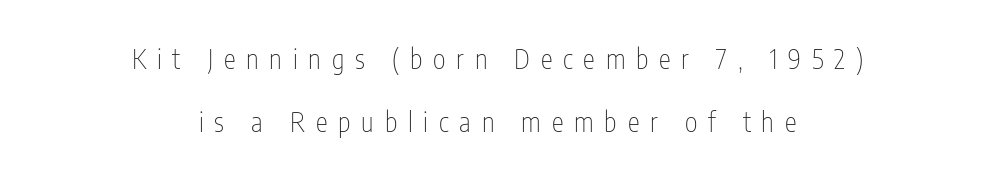
Q: Is the text bold? A: No.
Q: Is the text italic (slanted)? A: No, it is upright.
Q: Is the text underlined? A: No.
Q: How is the paragraph aligned? A: Centered.
Q: Is the spacing between letters normal or unusually wide? A: Unusually wide.
Q: Is the spacing between lines tight, normal or loose? A: Loose.
